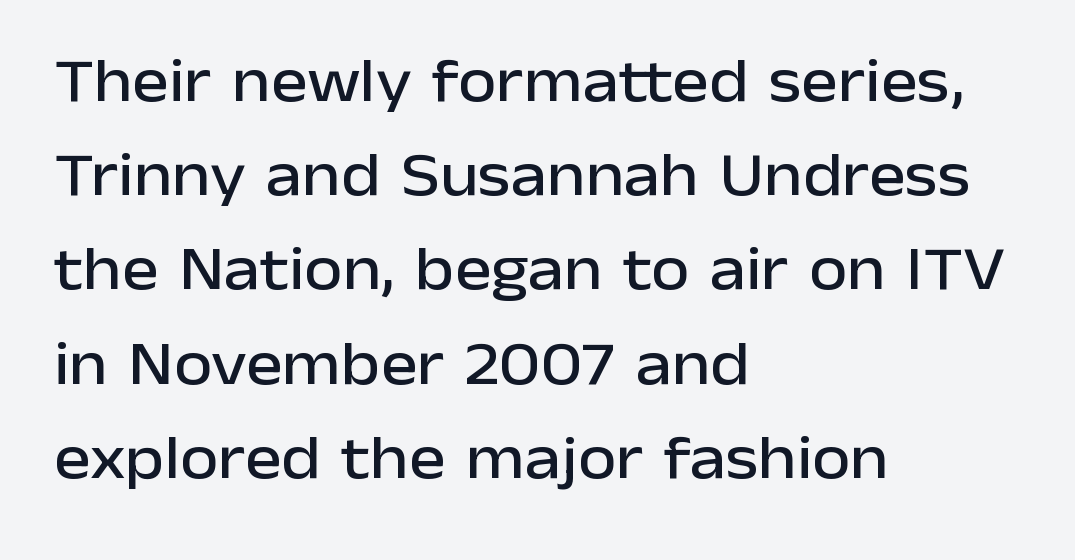
Q: Is the text italic (slanted)? A: No, it is upright.
Q: Is the typeface a serif or a sans-serif typeface? A: Sans-serif.
Q: Is the text underlined? A: No.
Q: How is the paragraph aligned? A: Left-aligned.
Q: Is the spacing between letters normal or unusually wide? A: Normal.
Q: Is the spacing between lines tight, normal or loose? A: Normal.
Q: Width (condensed, normal, or wide)? A: Normal.
Q: Stroke contrast? A: Low.
Q: x-height? A: Medium.
Q: Monospaced? A: No.
